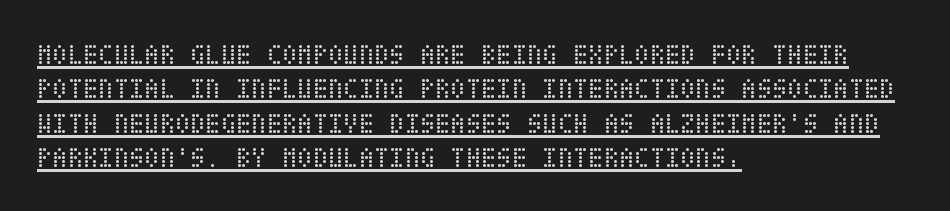
Where is the straight margin? On the left. Observe the ordinary spacing: letters are neighbours, not strangers. Quick note: not italic, upright. Emphasis is given by a line drawn under the lettering.
